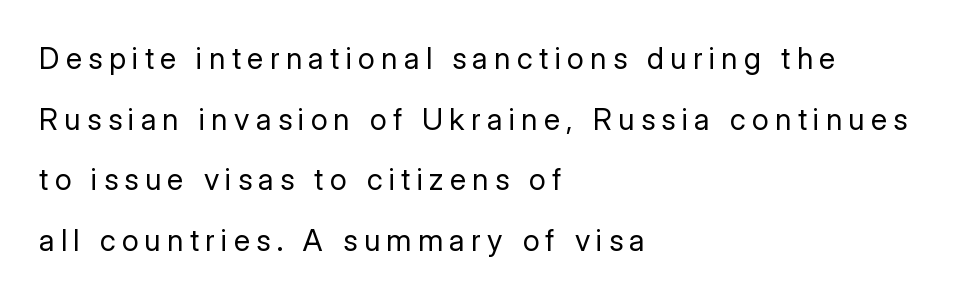
The image shows 30 px regular-weight sans-serif type, upright; set left-aligned, loose line spacing (2.02x), unusually wide letter spacing (+0.21 em), not underlined; low stroke contrast and a medium x-height.
